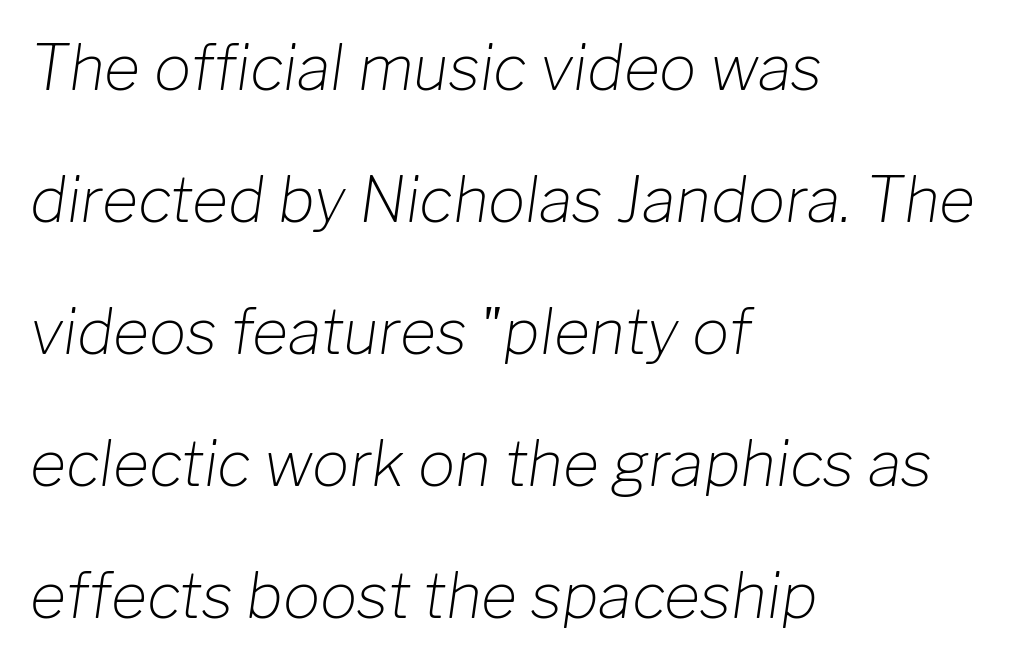
The ragged edge is on the right, which tells us the setting is flush left. Weight: in the light-to-regular range. Leading: increased. Tracking value appears to be zero — textbook default spacing.
